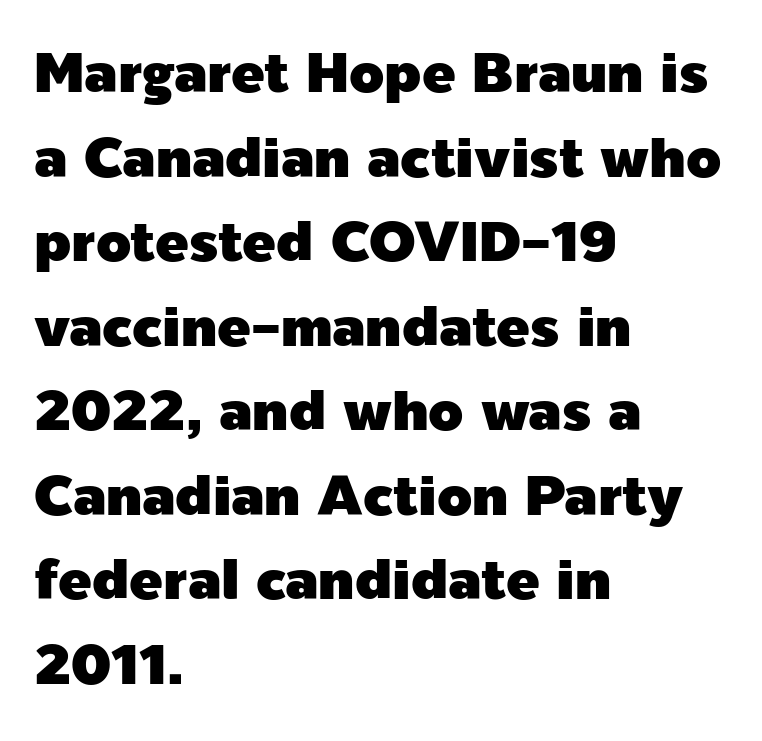
Q: Is the text italic (slanted)? A: No, it is upright.
Q: Is the typeface a serif or a sans-serif typeface? A: Sans-serif.
Q: Is the text underlined? A: No.
Q: How is the paragraph aligned? A: Left-aligned.
Q: Is the spacing between letters normal or unusually wide? A: Normal.
Q: Is the spacing between lines tight, normal or loose? A: Normal.
Q: Width (condensed, normal, or wide)? A: Normal.
Q: x-height? A: Medium.
Q: Monospaced? A: No.
